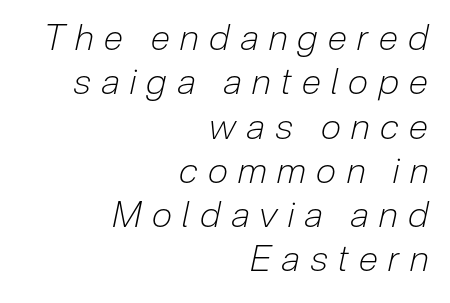
{"italic": "yes", "lean": "right", "slant_degrees": 12, "bold": "no", "weight": "light", "width": "condensed", "stroke_contrast": "low", "x_height": "medium", "monospaced": "no", "underline": "no", "align": "right", "line_spacing_ratio": 1.23, "letter_spacing": "wide", "letter_spacing_em": 0.29, "glyph_px": 36}
